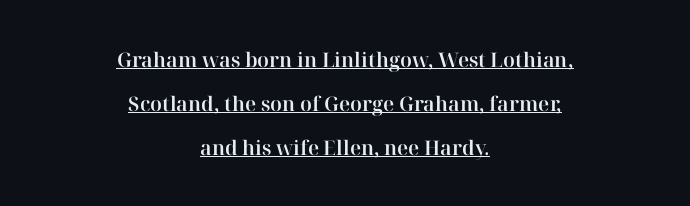
{"italic": "no", "underline": "yes", "align": "center", "line_spacing": "loose", "line_spacing_ratio": 2.2, "letter_spacing": "normal", "letter_spacing_em": 0.0, "glyph_px": 20}
